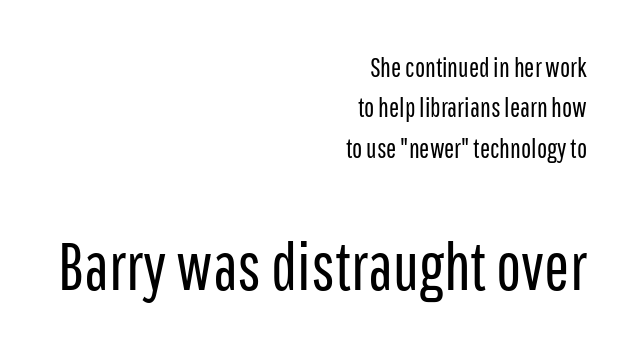
The image shows 67 px regular-weight, condensed sans-serif type, upright; set right-aligned, normal line spacing (1.5x), normal letter spacing, not underlined; the second (bottom) block is 2.48x larger; low stroke contrast and a medium x-height.
